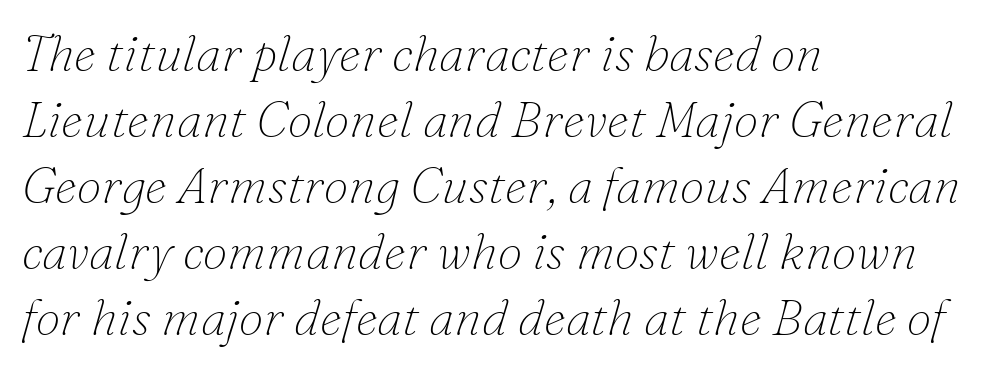
The image shows 50 px thin serif type, italic (leaning right); set left-aligned, normal line spacing (1.32x), normal letter spacing, not underlined; low stroke contrast and a small x-height.
